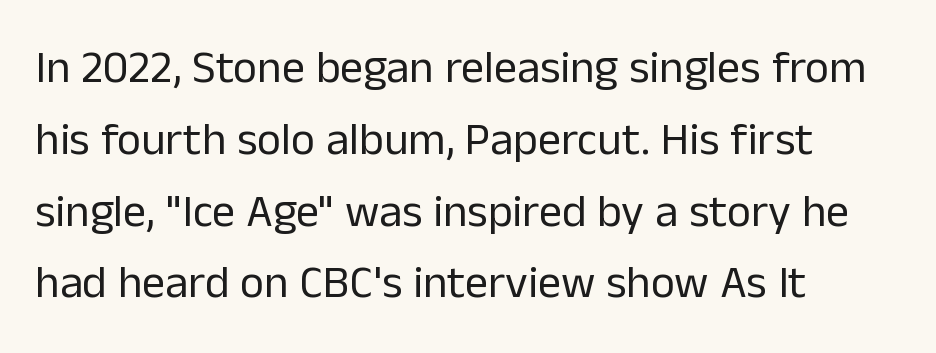
Quick note: interline space is typical. A clean baseline with only descenders dipping below it. Summary of weight: not heavy and not bold. The letters advance in unequal steps, a hallmark of proportional type. The rag falls on the right side of this text block. The passage shown has conventional tracking throughout.
